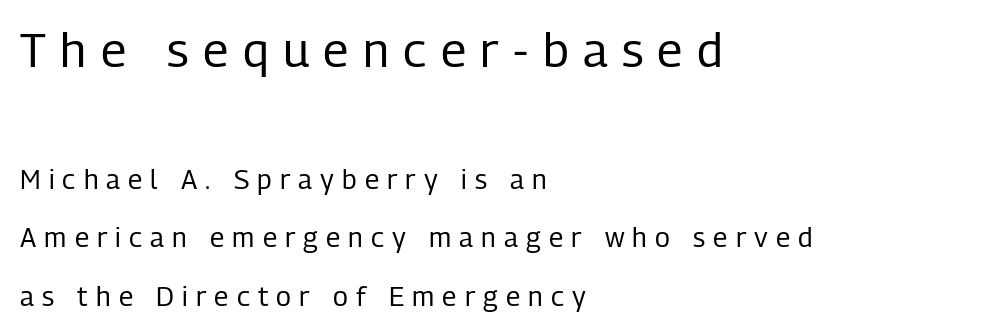
Weight: in the light-to-regular range. A great deal of white space separates one row of letters from the next. Every stem runs plumb, perpendicular to the baseline. In this sample the first text group is rendered at the bigger scale. Students, note that the glyphs here are deliberately spaced far apart. Font category for this specimen: sans-serif.
